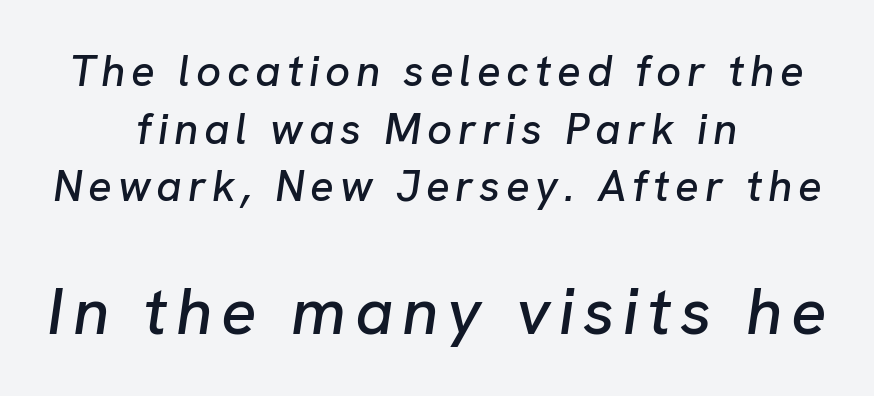
The image shows 66 px text type, italic (leaning right); set centered, normal line spacing (1.31x), not underlined; the second (bottom) block is 1.5x larger; low stroke contrast and a medium x-height.
